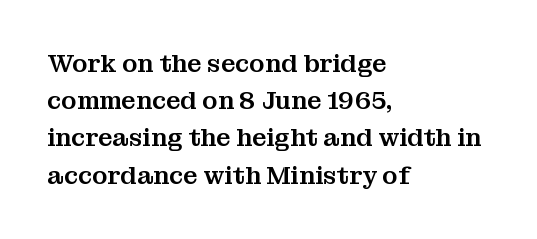
The image shows 25 px text type, upright; set left-aligned, normal line spacing (1.49x), normal letter spacing, not underlined.
